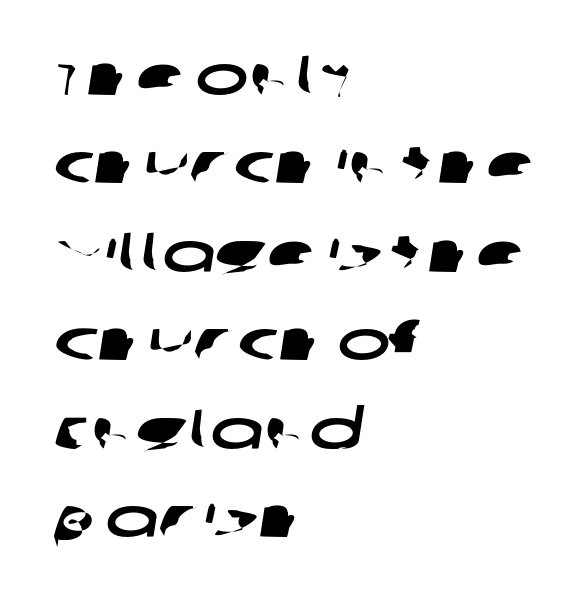
Q: Is the typeface a serif or a sans-serif typeface? A: Sans-serif.
Q: Is the text underlined? A: No.
Q: How is the paragraph aligned? A: Left-aligned.
Q: Is the spacing between letters normal or unusually wide? A: Normal.
Q: Is the spacing between lines tight, normal or loose? A: Normal.
Q: Width (condensed, normal, or wide)? A: Wide.
Q: Stroke contrast? A: Low.
Q: x-height? A: Large.
Q: Monospaced? A: No.
